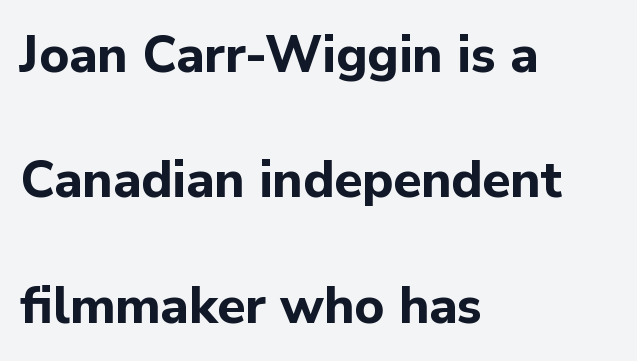
Q: Is the text bold? A: Yes.
Q: Is the text italic (slanted)? A: No, it is upright.
Q: Is the typeface a serif or a sans-serif typeface? A: Sans-serif.
Q: Is the text underlined? A: No.
Q: How is the paragraph aligned? A: Left-aligned.
Q: Is the spacing between letters normal or unusually wide? A: Normal.
Q: Is the spacing between lines tight, normal or loose? A: Loose.
Q: Width (condensed, normal, or wide)? A: Normal.
Q: Stroke contrast? A: Low.
Q: x-height? A: Medium.
Q: Monospaced? A: No.
